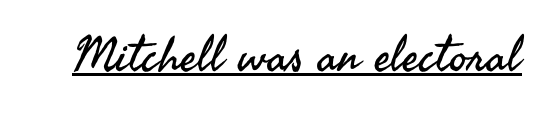
The passage shown is typed in a proportional face where columns would drift. This is underlined copy, the kind a proofreader might mark for attention. Between one letter and the next there's only the usual sliver of space. Think standard paragraph weight, or any step lighter than that. Serif or sans? Sans — the stroke terminals are bare.
